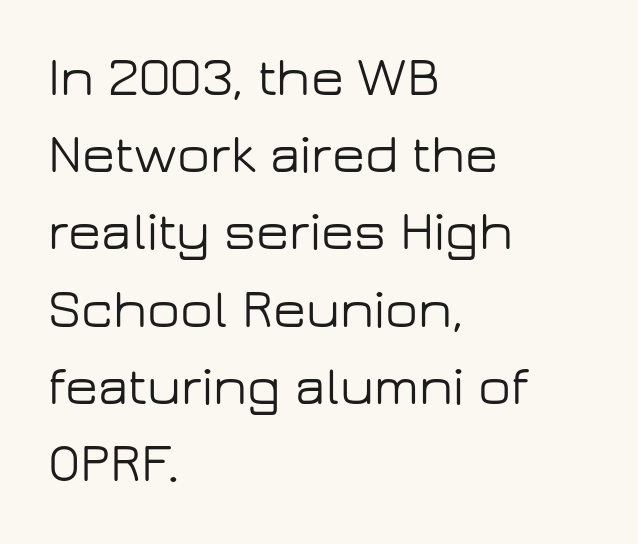
{"serif": "no", "italic": "no", "width": "wide", "stroke_contrast": "low", "x_height": "medium", "monospaced": "no", "underline": "no", "align": "left", "line_spacing": "normal", "line_spacing_ratio": 1.43, "letter_spacing": "normal", "letter_spacing_em": 0.0, "glyph_px": 54}
